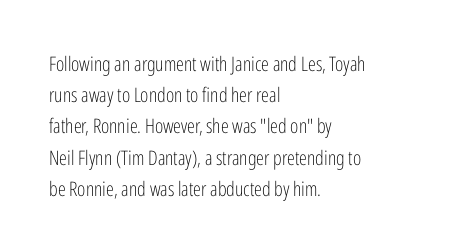
Between one letter and the next there's only the usual sliver of space. Letters rest on an invisible, unmarked baseline. Does the copy run flush right? No — it runs flush left. Nothing heavy about these letters — not bold at all.
